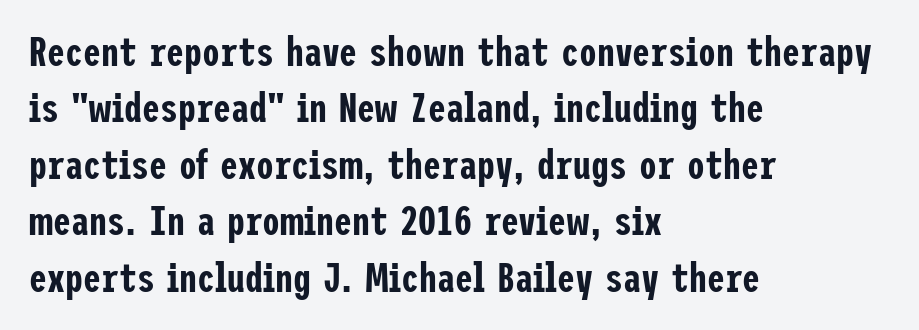
Reading down the column, the eye jumps a familiar distance to each next line. Layout note: lines flush left. A typesetter would call this zero additional tracking. You can tell from the bare stems that sans-serif type was used. It's the straight-up-and-down kind of type. Rule under the text: the space is simply empty.
